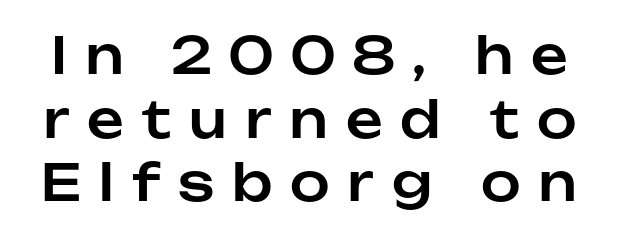
{"serif": "no", "italic": "no", "width": "normal", "stroke_contrast": "low", "x_height": "medium", "monospaced": "no", "underline": "no", "line_spacing": "normal", "line_spacing_ratio": 1.25, "letter_spacing": "wide", "letter_spacing_em": 0.35, "glyph_px": 51}
